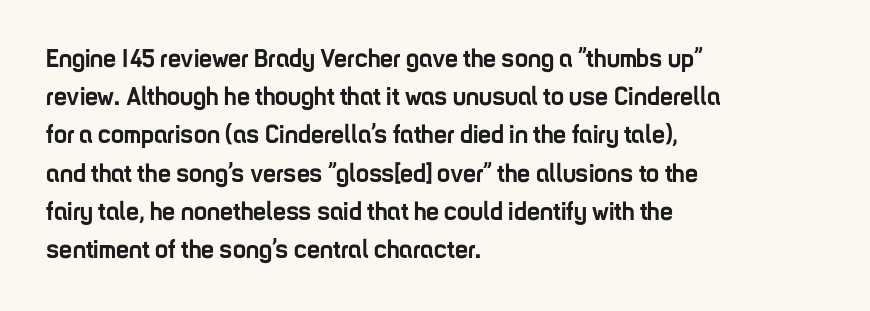
Q: Is the text bold? A: Yes.
Q: Is the text italic (slanted)? A: No, it is upright.
Q: Is the text underlined? A: No.
Q: How is the paragraph aligned? A: Left-aligned.
Q: Is the spacing between letters normal or unusually wide? A: Normal.
Q: Is the spacing between lines tight, normal or loose? A: Normal.
